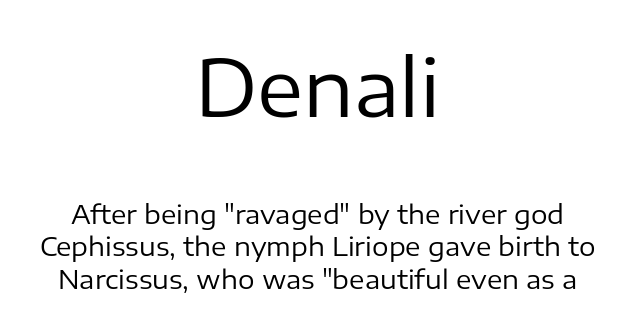
{"serif": "no", "italic": "no", "bold": "no", "weight": "regular", "width": "normal", "stroke_contrast": "low", "x_height": "medium", "monospaced": "no", "underline": "no", "align": "center", "line_spacing": "normal", "line_spacing_ratio": 1.26, "letter_spacing": "normal", "letter_spacing_em": 0.0, "larger_block": "first", "size_ratio": 3.0, "glyph_px": 78}
